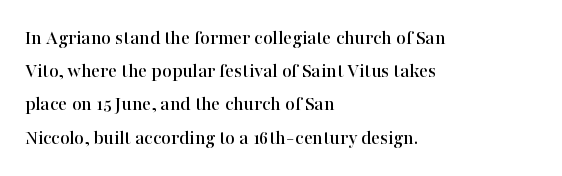
The image shows 21 px text type, upright; set left-aligned, normal line spacing (1.58x), normal letter spacing, not underlined.
